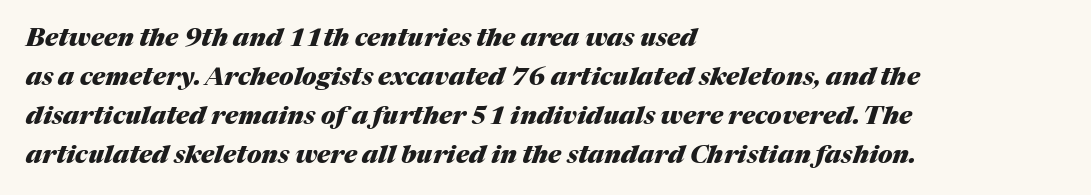
The characters look thick and weighty, a clear bold. Does the lettering tilt? It does — this is italic. Quick note: interline space is typical. Each row of text sits above clean, open space. How are the letters spaced? Ordinarily, with no added tracking. All the whitespace from short lines collects on the right.
